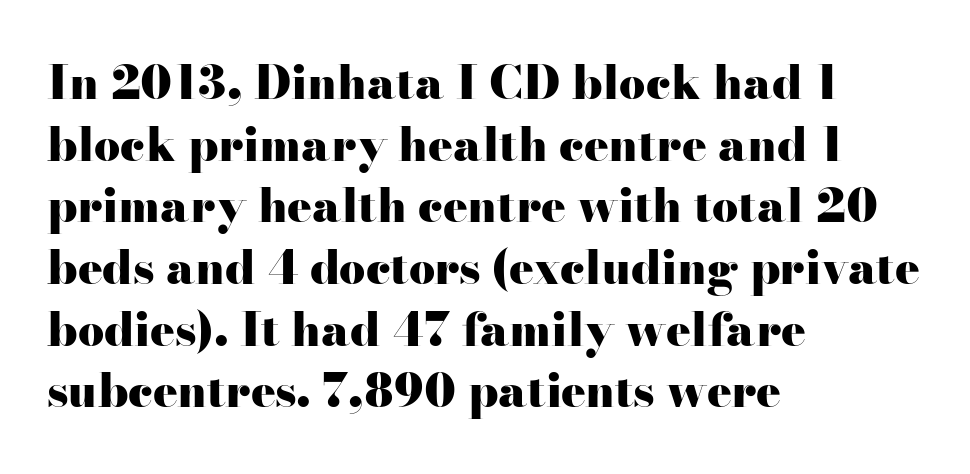
The axis of the letterforms is exactly vertical. Leftover space on each line is placed entirely after the last word. No word sits above an underline. Spacing verdict: proportional, widths tailored to each character. Each word holds together tightly as a unit, with standard inter-letter gaps. Is there much room between lines? A standard amount, neither cramped nor airy.
